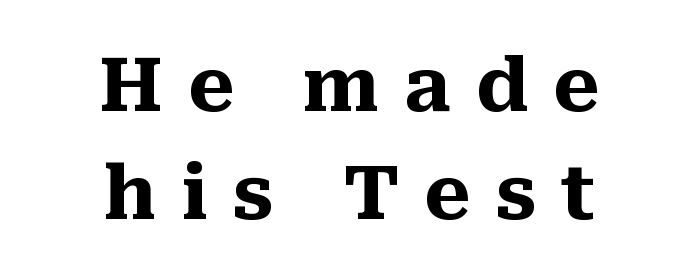
{"serif": "yes", "italic": "no", "bold": "yes", "weight": "heavy", "width": "normal", "stroke_contrast": "medium", "x_height": "medium", "monospaced": "no", "underline": "no", "align": "center", "line_spacing": "normal", "line_spacing_ratio": 1.44, "letter_spacing": "wide", "letter_spacing_em": 0.33, "glyph_px": 75}
